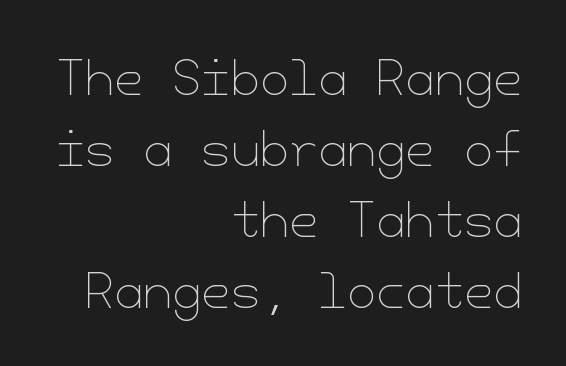
The lettering holds an erect, upright posture throughout. The lines sit at an ordinary, default distance from one another. Beneath every word, the page is bare. The tracking reads as untouched default to a designer's eye. Is this a heavy cut? Hardly; it is regular or lighter. This sample is right-justified, so line beginnings fall wherever the words allow.
